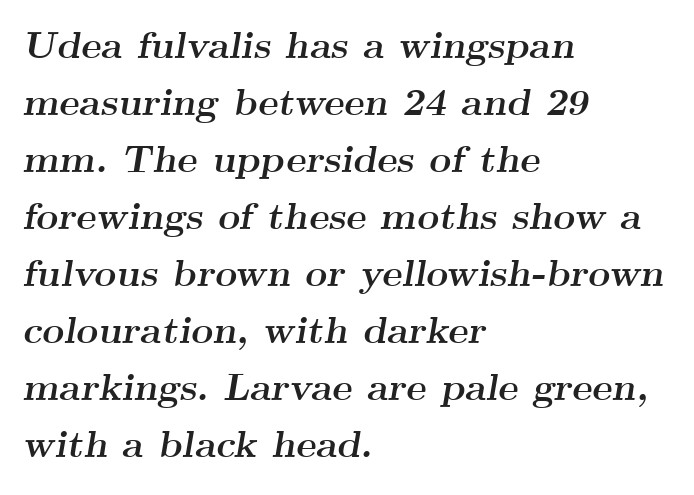
Q: Is the text bold? A: Yes.
Q: Is the text italic (slanted)? A: Yes, it leans right by about 9 degrees.
Q: Is the typeface a serif or a sans-serif typeface? A: Serif.
Q: Is the text underlined? A: No.
Q: How is the paragraph aligned? A: Left-aligned.
Q: Is the spacing between letters normal or unusually wide? A: Normal.
Q: Is the spacing between lines tight, normal or loose? A: Normal.
Q: Width (condensed, normal, or wide)? A: Wide.
Q: Stroke contrast? A: Medium.
Q: x-height? A: Small.
Q: Monospaced? A: No.
